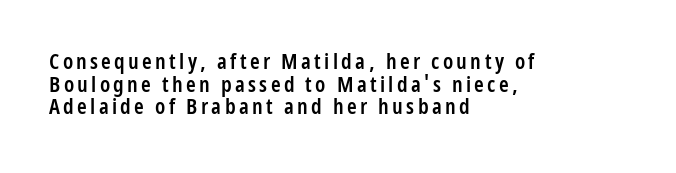
The face used here is a semibold: visibly heavier than regular, lighter than bold. Notice how descenders almost collide with the ascenders below — that's tight leading. Words float on clear page, feet unadorned. The typesetter chose a ragged-right arrangement here. Posture: straight, roman, zero tilt.
